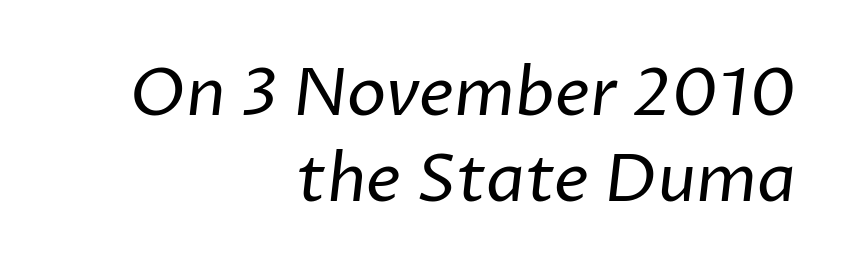
Default kerning and tracking; the words read as compact shapes. The line-height multiplier appears to be the usual default. The rendering uses natural spacing where letterforms have individual widths. Letters have the restrained weight of plain body copy at most.
